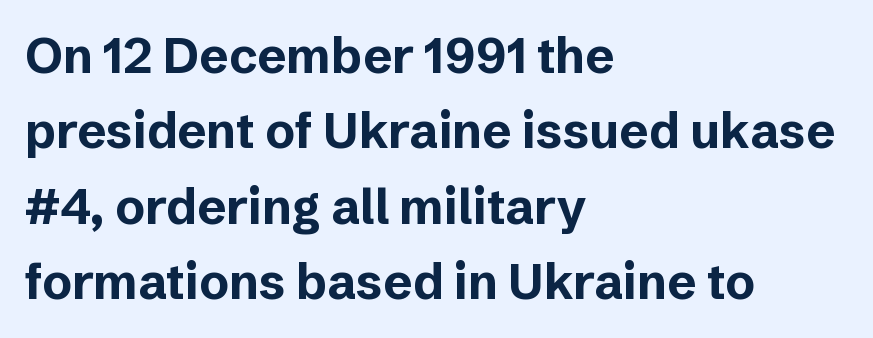
If you measured baseline to baseline, you'd find a middling distance. Is this a sans? Yes — the strokes have no serifs. Spacing verdict: proportional, widths tailored to each character. Glyph-to-glyph distance matches everyday printed text.
